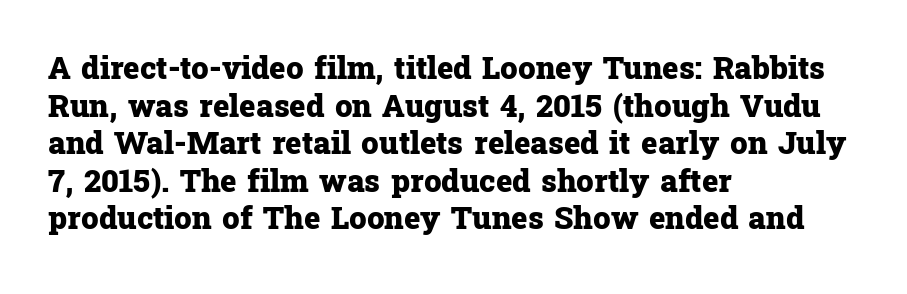
The image shows 31 px heavy serif type, upright; set left-aligned, line spacing 1.21x, normal letter spacing, not underlined; low stroke contrast and a medium x-height.
